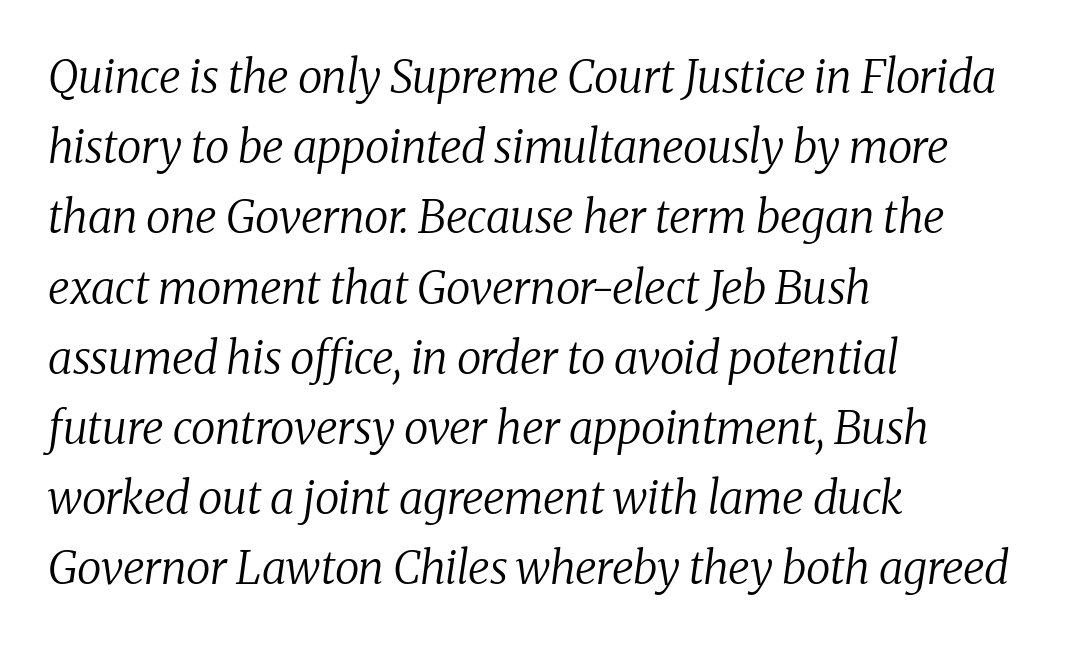
{"serif": "yes", "italic": "yes", "lean": "right", "slant_degrees": 8, "bold": "no", "weight": "regular", "width": "normal", "stroke_contrast": "medium", "x_height": "medium", "monospaced": "no", "underline": "no", "align": "left", "line_spacing": "normal", "line_spacing_ratio": 1.56, "letter_spacing": "normal", "letter_spacing_em": 0.0, "glyph_px": 45}
